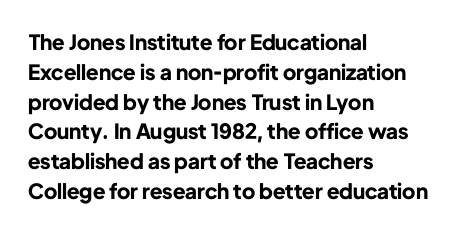
The image shows 21 px bold type, upright; set left-aligned, normal line spacing (1.42x), normal letter spacing, not underlined.
